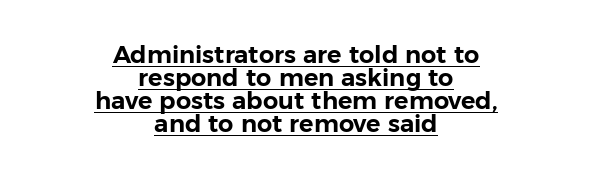
The image shows 24 px text type, upright; set centered, tight line spacing (0.96x), normal letter spacing, underlined.
